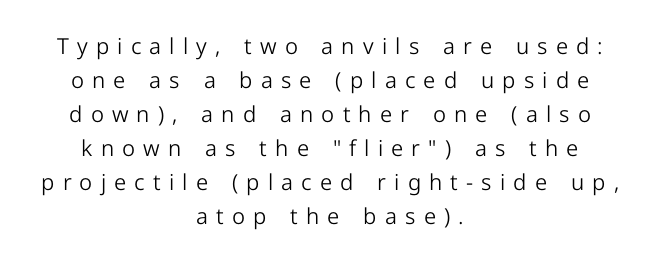
The paragraph has two soft edges and a firm central axis. The face looks like a standard text weight, possibly lighter. Honestly, the row spacing looks completely unremarkable. The lettering stays uniformly vertical, giving the passage a roman look.
